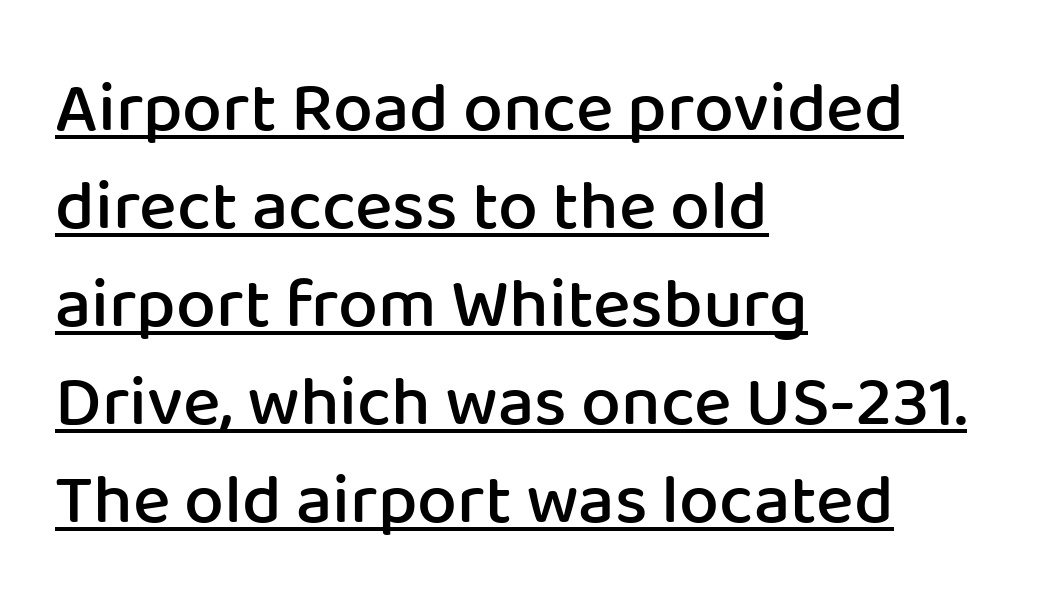
The image shows 71 px semibold sans-serif type, upright; set left-aligned, normal line spacing (1.38x), normal letter spacing, underlined; low stroke contrast and a medium x-height.
